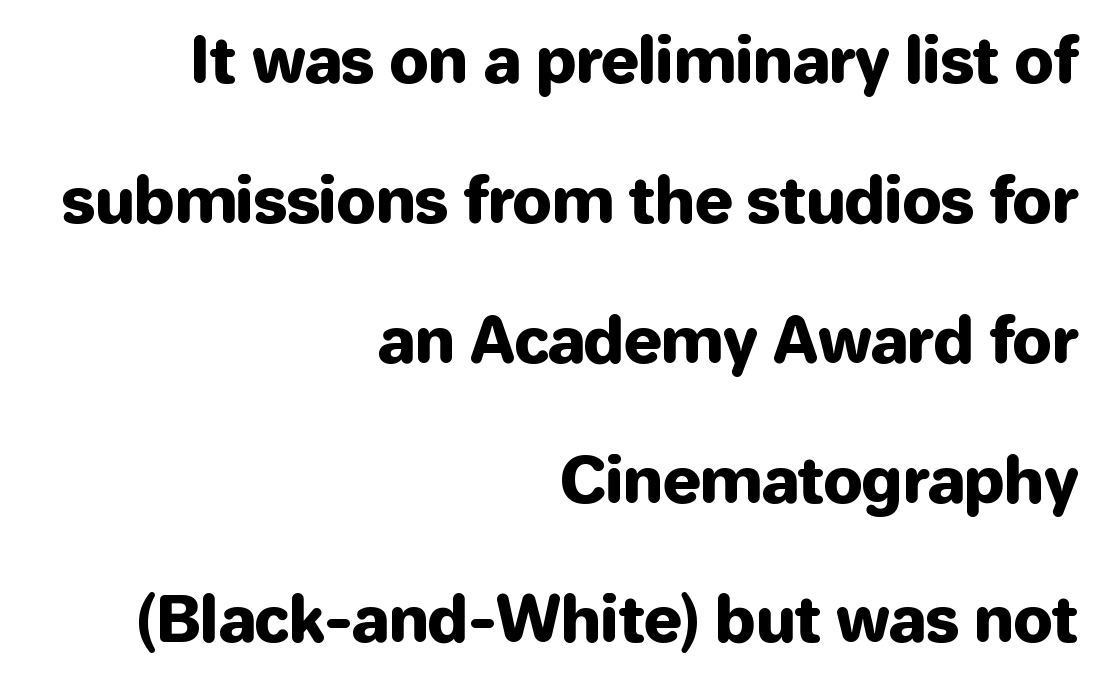
Q: Is the text italic (slanted)? A: No, it is upright.
Q: Is the typeface a serif or a sans-serif typeface? A: Sans-serif.
Q: Is the text underlined? A: No.
Q: How is the paragraph aligned? A: Right-aligned.
Q: Is the spacing between letters normal or unusually wide? A: Normal.
Q: Is the spacing between lines tight, normal or loose? A: Loose.
Q: Width (condensed, normal, or wide)? A: Normal.
Q: Stroke contrast? A: Low.
Q: x-height? A: Medium.
Q: Monospaced? A: No.
